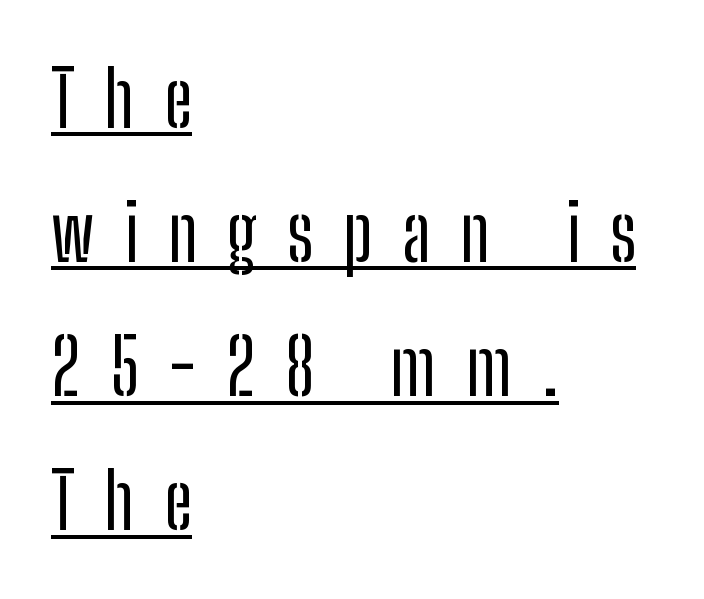
{"serif": "no", "italic": "no", "width": "condensed", "stroke_contrast": "low", "x_height": "medium", "monospaced": "no", "underline": "yes", "align": "left", "line_spacing_ratio": 1.72, "letter_spacing": "wide", "letter_spacing_em": 0.38, "glyph_px": 78}
